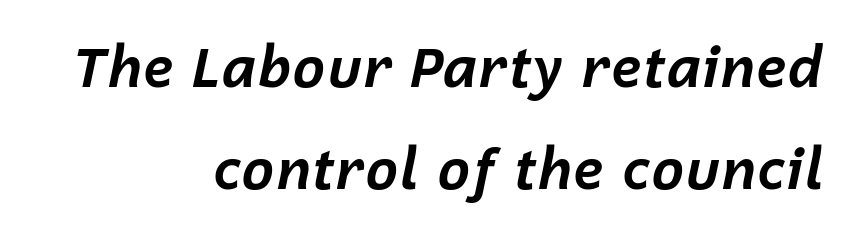
Posture: slanted. The rendering uses a bold face; every stroke is thick and dark. The passage is arranged like a letterhead date or caption credit — flush right. The letters advance in unequal steps, a hallmark of proportional type. Descender tails drop into unmarked territory.
